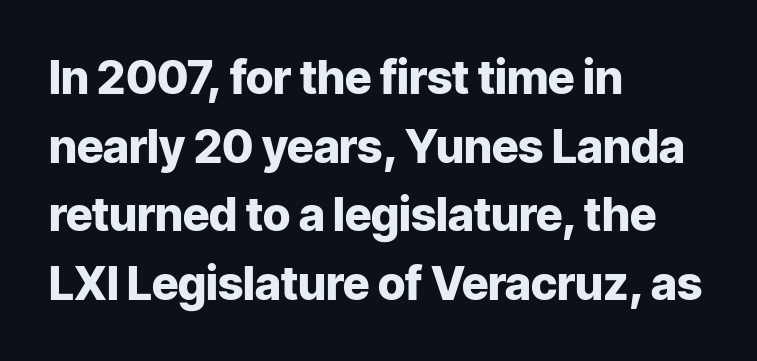
{"serif": "no", "italic": "no", "bold": "yes", "weight": "heavy", "width": "normal", "stroke_contrast": "low", "x_height": "medium", "monospaced": "no", "underline": "no", "align": "left", "line_spacing": "normal", "line_spacing_ratio": 1.49, "letter_spacing": "normal", "letter_spacing_em": 0.0, "glyph_px": 46}
